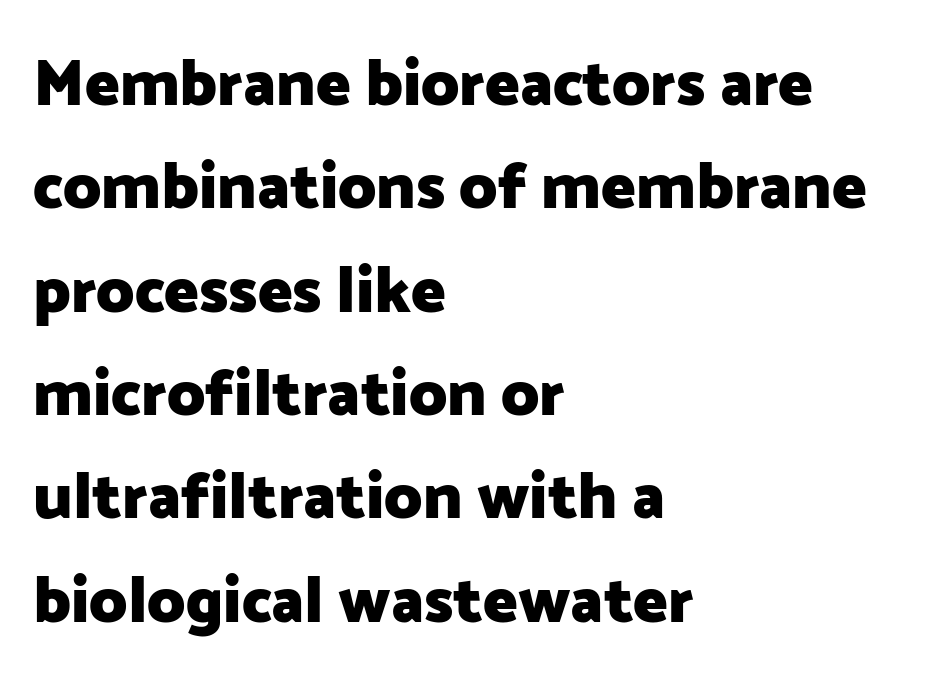
{"serif": "no", "italic": "no", "bold": "yes", "weight": "heavy", "width": "normal", "stroke_contrast": "low", "x_height": "medium", "monospaced": "no", "underline": "no", "align": "left", "line_spacing": "normal", "line_spacing_ratio": 1.59, "letter_spacing": "normal", "letter_spacing_em": 0.0, "glyph_px": 65}
